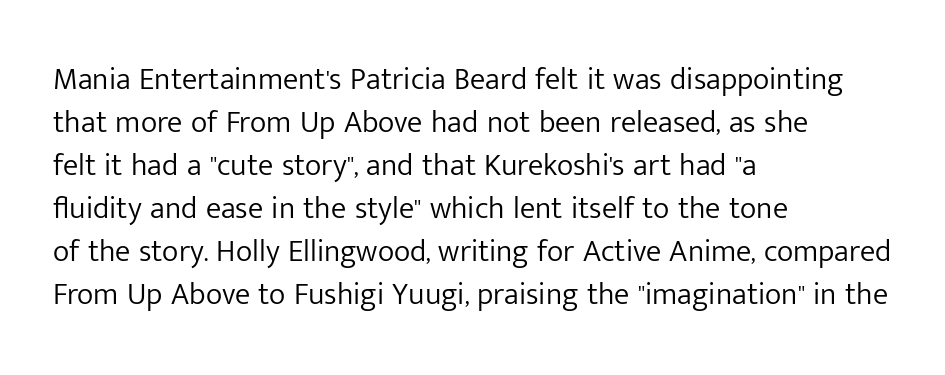
The passage is arranged the way most books set body copy — flush left. The typography opts for an upright posture over an oblique one. The letters look calm and open, with moderate or lighter stems. The specimen omits any rule beneath the text block's lines. These lines are composed in type without serifs. How are the letters spaced? Ordinarily, with no added tracking.
